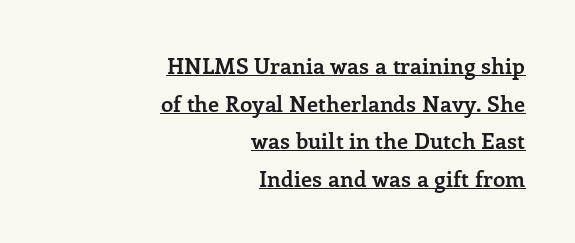
Q: Is the text bold? A: Yes.
Q: Is the text italic (slanted)? A: No, it is upright.
Q: Is the text underlined? A: Yes.
Q: How is the paragraph aligned? A: Right-aligned.
Q: Is the spacing between letters normal or unusually wide? A: Normal.
